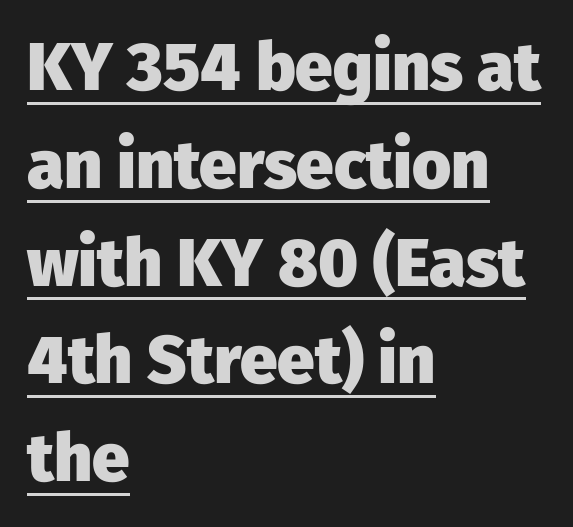
The image shows 67 px heavy sans-serif type, upright; set left-aligned, normal line spacing (1.46x), normal letter spacing, underlined; low stroke contrast and a medium x-height.
